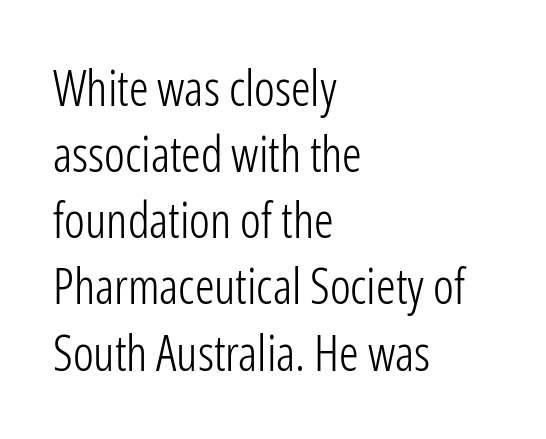
Notice how descenders clear the ascenders below comfortably — that's standard leading. Each row of text sits above clean, open space. The face used here is rendered with its standard letterfit. Rendered with straight, roman letterforms. Horizontal alignment here is leftward, the default for most running prose.
